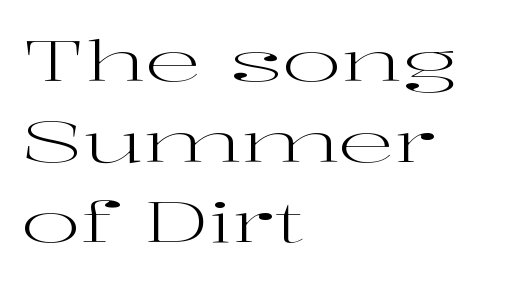
The image shows 56 px regular-weight, wide serif type, upright; set left-aligned, normal line spacing (1.44x), normal letter spacing, not underlined; high stroke contrast and a medium x-height.
